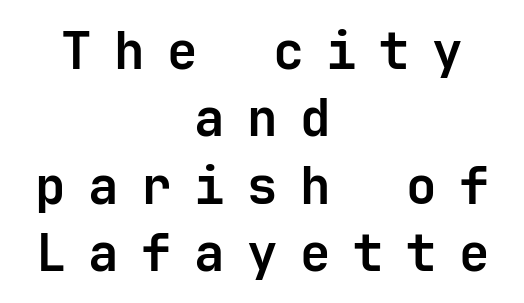
The image shows 51 px bold sans-serif type, upright, monospaced; set centered, normal line spacing (1.32x), unusually wide letter spacing (+0.44 em), not underlined; low stroke contrast and a medium x-height.
